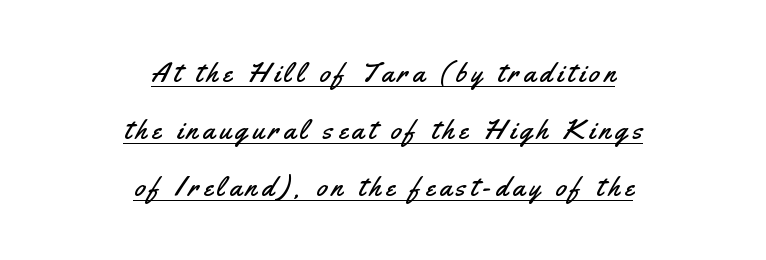
The image shows 28 px condensed sans-serif type; set centered, loose line spacing (2.04x), underlined; medium stroke contrast and a small x-height.
